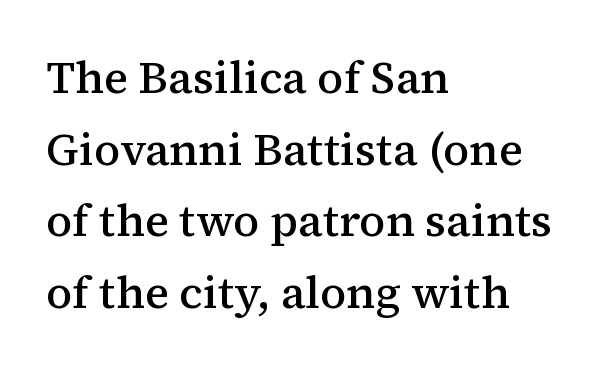
The image shows 45 px semibold serif type, upright; set left-aligned, normal line spacing (1.59x), normal letter spacing, not underlined; medium stroke contrast and a medium x-height.
